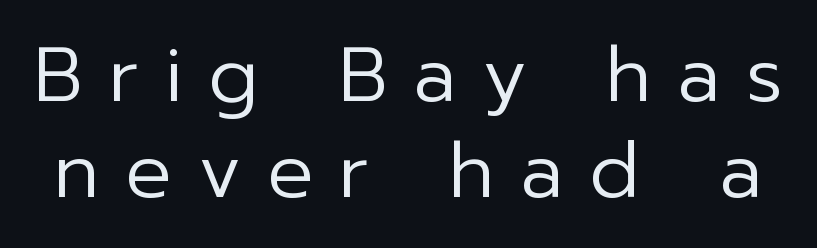
Honestly, the row spacing looks completely unremarkable. Letters rest on an invisible, unmarked baseline. Summary of weight: not heavy and not bold. Look at the tracking — it's clearly loosened, letters drifting apart.
